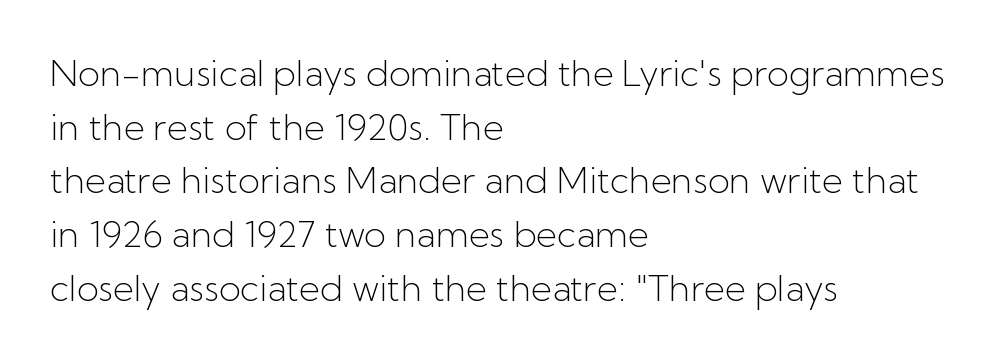
Stroke thickness stays within the range of a standard reading face or lighter. The letters sit at their default tracking, neither squeezed nor spread. The paragraph has a hard left edge and a soft right edge. The type family on display is of the sans-serif kind.
